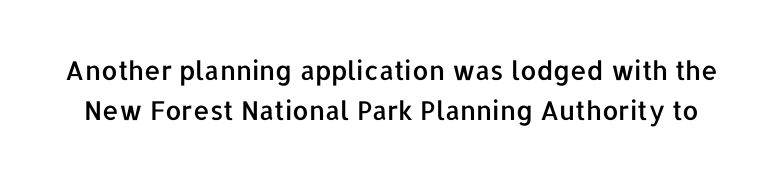
{"italic": "no", "underline": "no", "line_spacing": "normal", "line_spacing_ratio": 1.52, "letter_spacing": "normal", "letter_spacing_em": 0.0, "glyph_px": 26}
